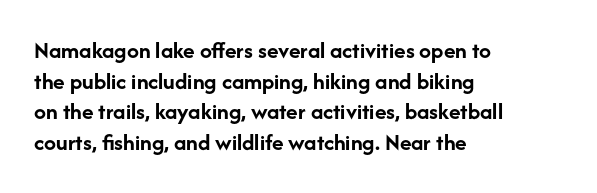
The image shows 24 px bold type, upright; set left-aligned, normal line spacing (1.28x), normal letter spacing, not underlined.
